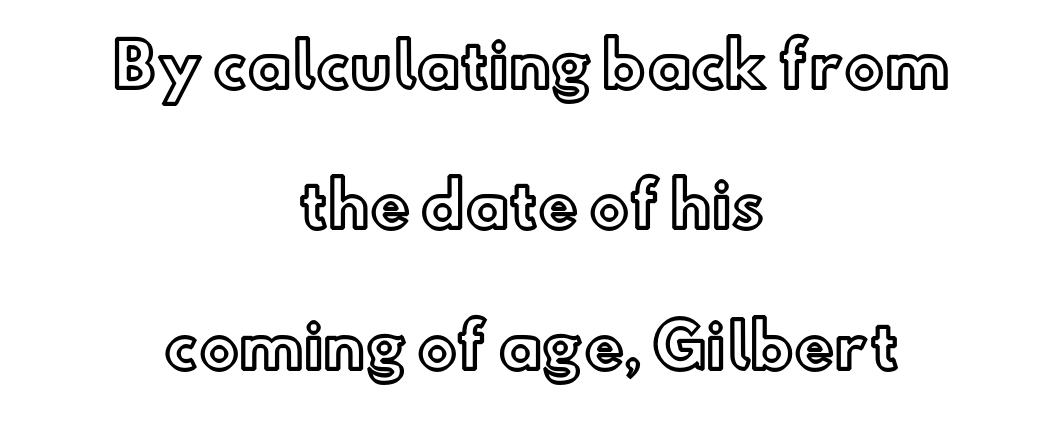
The face used here is rendered with its standard letterfit. A roman cut, with each character standing at attention. The specimen omits any rule beneath the text block's lines. These lines are centered, leaving both edges ragged. Widely set lines give the paragraph a tall, airy silhouette. Character widths vary here, with narrow letters taking less room than wide ones.
